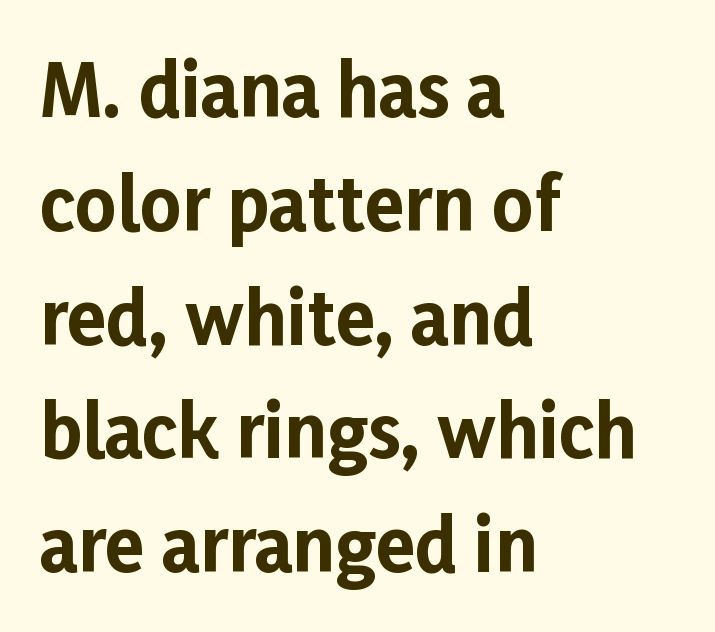
{"serif": "no", "italic": "no", "bold": "yes", "weight": "bold", "width": "normal", "stroke_contrast": "low", "x_height": "medium", "monospaced": "no", "underline": "no", "align": "left", "line_spacing": "normal", "line_spacing_ratio": 1.58, "letter_spacing": "normal", "letter_spacing_em": 0.0, "glyph_px": 72}
